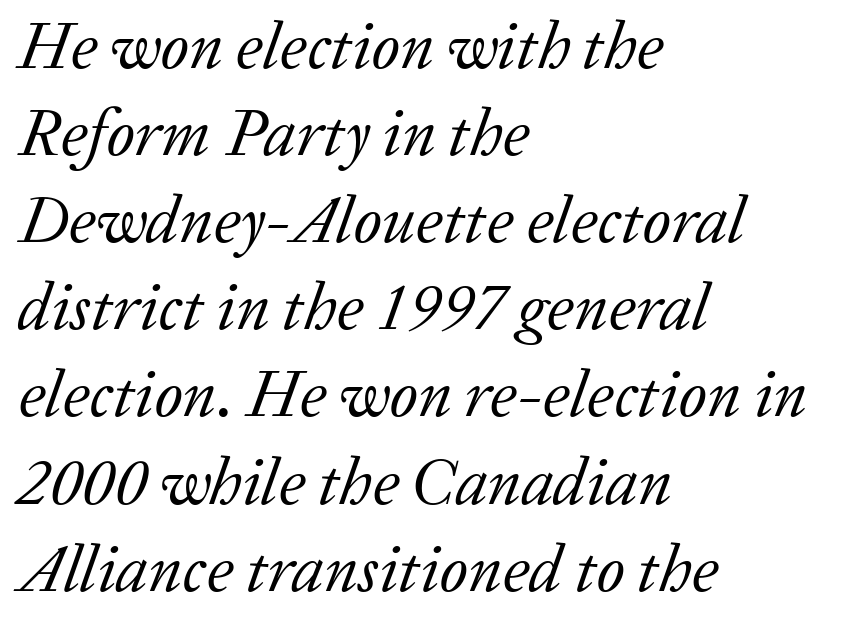
The image shows 66 px regular-weight serif type, italic (leaning right); set left-aligned, normal line spacing (1.32x), normal letter spacing, not underlined; low stroke contrast and a medium x-height.
